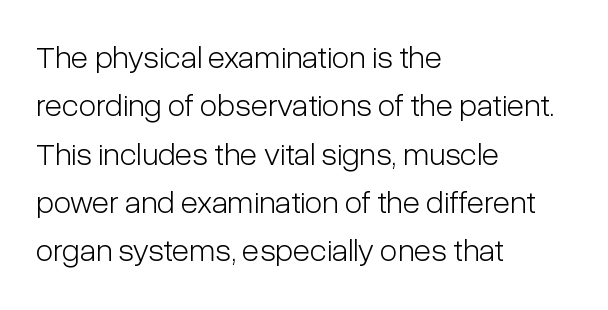
The image shows 32 px light, condensed sans-serif type, upright; set left-aligned, normal line spacing (1.51x), normal letter spacing, not underlined; low stroke contrast and a medium x-height.
